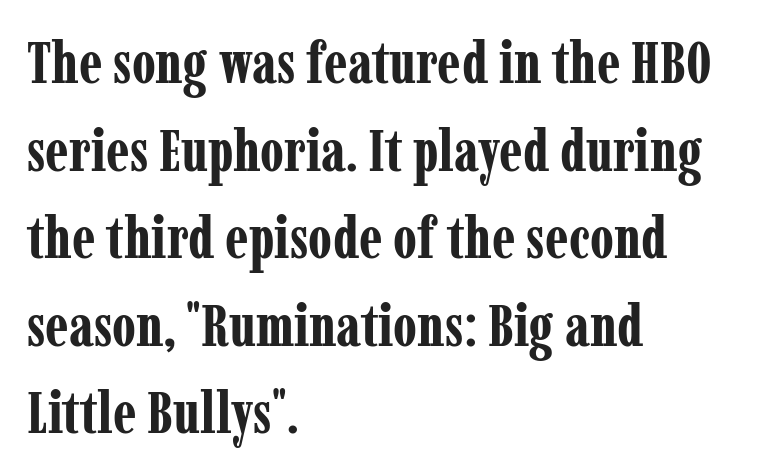
The image shows 58 px bold, condensed serif type, upright; set left-aligned, normal line spacing (1.51x), normal letter spacing, not underlined; low stroke contrast and a medium x-height.
